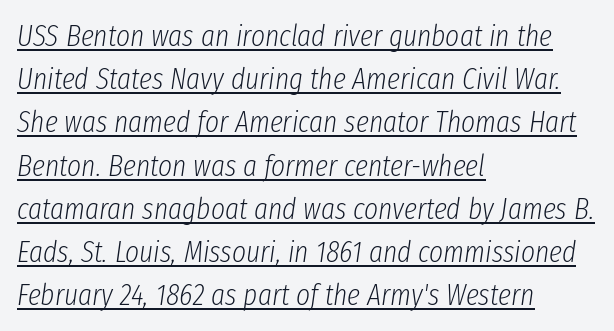
The image shows 30 px light, condensed type, italic (leaning right); set left-aligned, normal line spacing (1.44x), normal letter spacing, underlined; low stroke contrast and a medium x-height.
